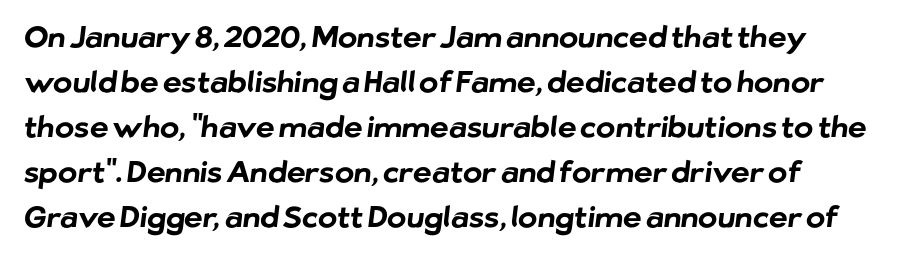
Q: Is the text bold? A: Yes.
Q: Is the typeface a serif or a sans-serif typeface? A: Sans-serif.
Q: Is the text underlined? A: No.
Q: Is the spacing between letters normal or unusually wide? A: Normal.
Q: Is the spacing between lines tight, normal or loose? A: Normal.
Q: Width (condensed, normal, or wide)? A: Normal.
Q: Stroke contrast? A: Low.
Q: x-height? A: Medium.
Q: Monospaced? A: No.
